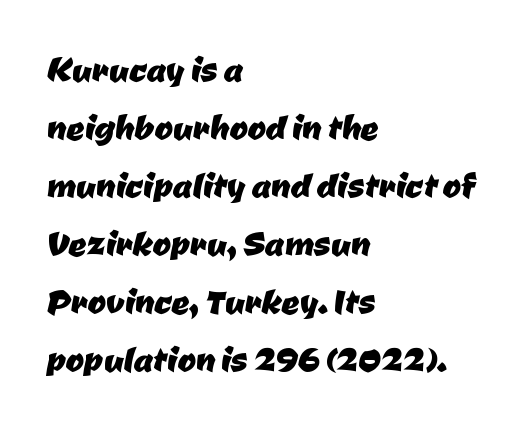
The image shows 44 px sans-serif type; set left-aligned, normal line spacing (1.32x), normal letter spacing, not underlined; low stroke contrast and a medium x-height.
